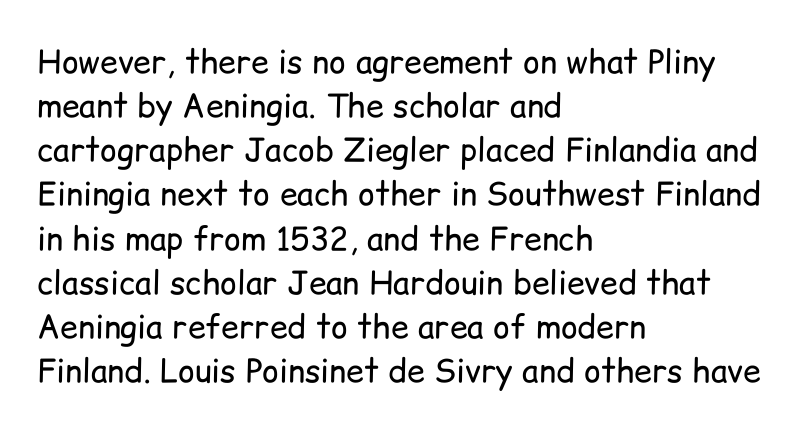
Q: Is the text bold? A: No.
Q: Is the text italic (slanted)? A: No, it is upright.
Q: Is the typeface a serif or a sans-serif typeface? A: Sans-serif.
Q: Is the text underlined? A: No.
Q: How is the paragraph aligned? A: Left-aligned.
Q: Is the spacing between letters normal or unusually wide? A: Normal.
Q: Is the spacing between lines tight, normal or loose? A: Normal.
Q: Width (condensed, normal, or wide)? A: Normal.
Q: Stroke contrast? A: Low.
Q: x-height? A: Medium.
Q: Monospaced? A: No.
